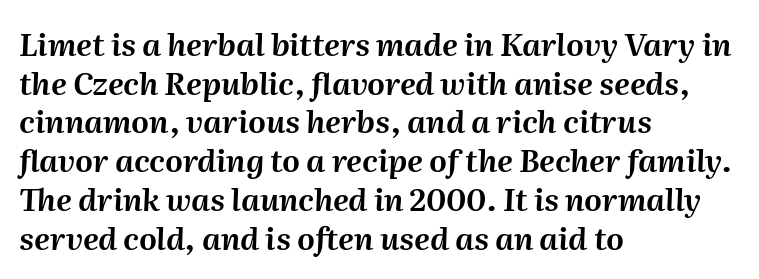
{"italic": "yes", "lean": "right", "slant_degrees": 2, "width": "normal", "stroke_contrast": "medium", "x_height": "medium", "monospaced": "no", "underline": "no", "align": "left", "line_spacing": "normal", "line_spacing_ratio": 1.25, "letter_spacing": "normal", "letter_spacing_em": 0.0, "glyph_px": 31}
